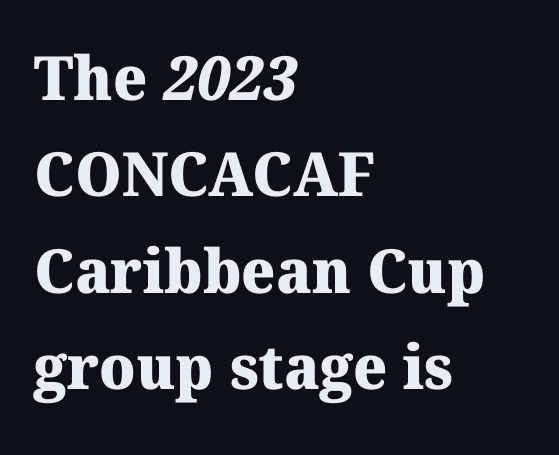
Type without underlining. The space between consecutive lines is moderate. The face used here is seriffed, in the tradition of book romans. Notice how thick the strokes are: this is what a full bold looks like.
